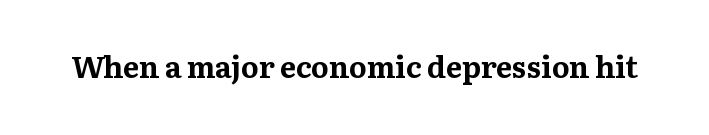
The image shows 30 px bold serif type, upright; set normal letter spacing, not underlined; medium stroke contrast and a medium x-height.
